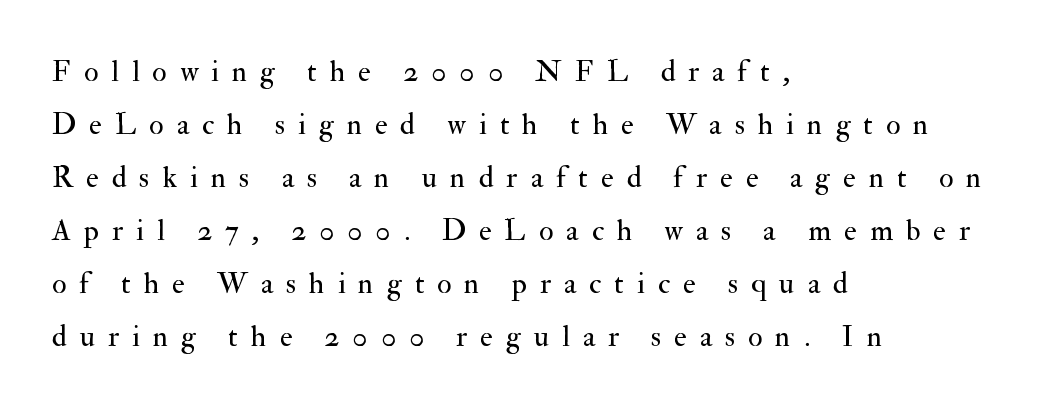
{"serif": "yes", "italic": "no", "bold": "no", "weight": "regular", "width": "normal", "stroke_contrast": "medium", "x_height": "small", "monospaced": "no", "underline": "no", "align": "left", "line_spacing_ratio": 1.77, "letter_spacing": "wide", "letter_spacing_em": 0.43, "glyph_px": 30}
